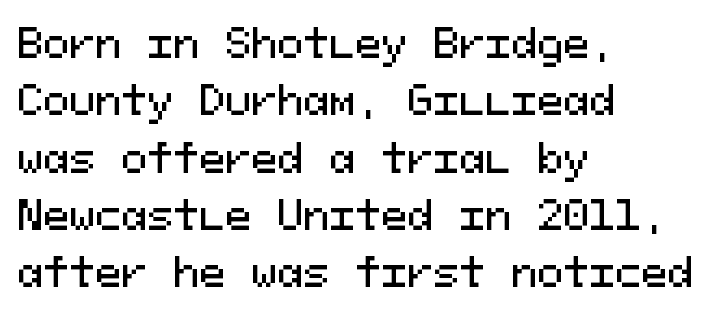
Descenders are the only things crossing below the line. The ragged edge is on the right, which tells us the setting is flush left. Every character here occupies the same horizontal width, giving the sample a typewriter-like rhythm. Look at the tracking — it's just the regular setting, nothing added. The face used here is a sans, in the tradition of grotesques and geometrics. The lettering holds an erect, upright posture throughout.
